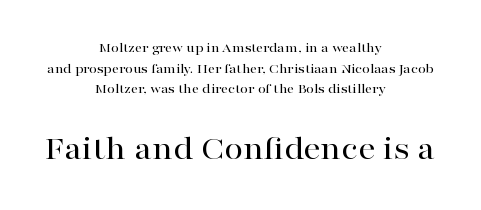
The image shows 34 px wide serif type, upright; set centered, normal line spacing (1.48x), normal letter spacing, not underlined; the second (bottom) block is 2.43x larger; high stroke contrast and a medium x-height.
